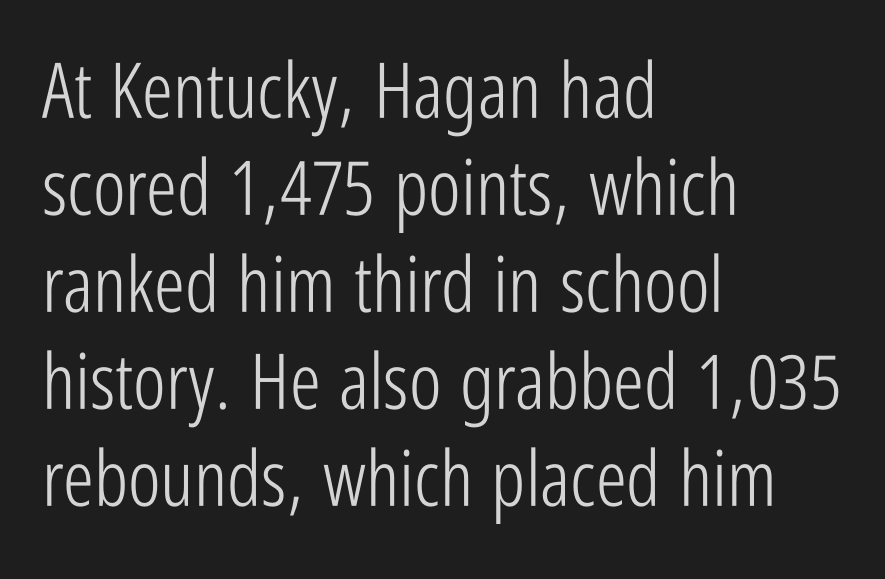
Q: Is the text bold? A: No.
Q: Is the text italic (slanted)? A: No, it is upright.
Q: Is the typeface a serif or a sans-serif typeface? A: Sans-serif.
Q: Is the text underlined? A: No.
Q: How is the paragraph aligned? A: Left-aligned.
Q: Is the spacing between letters normal or unusually wide? A: Normal.
Q: Is the spacing between lines tight, normal or loose? A: Normal.
Q: Width (condensed, normal, or wide)? A: Condensed.
Q: Stroke contrast? A: Low.
Q: x-height? A: Medium.
Q: Monospaced? A: No.
